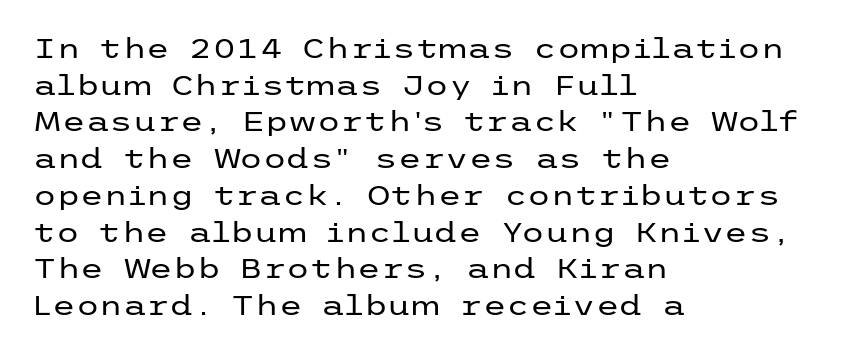
The image shows 27 px text type, upright; set left-aligned, normal line spacing (1.36x), normal letter spacing, not underlined.
